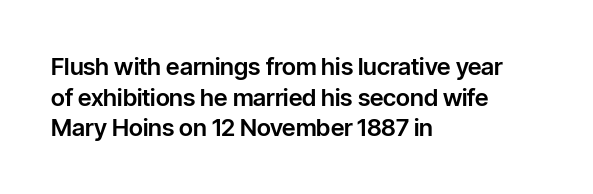
These lines stack with their left ends in a neat column. This sample uses plain, unmodified letter spacing. Rows of type keep a routine distance in the vertical direction. The glyphs are unaccompanied by any horizontal stroke below them. Vertical strokes here are truly vertical.
